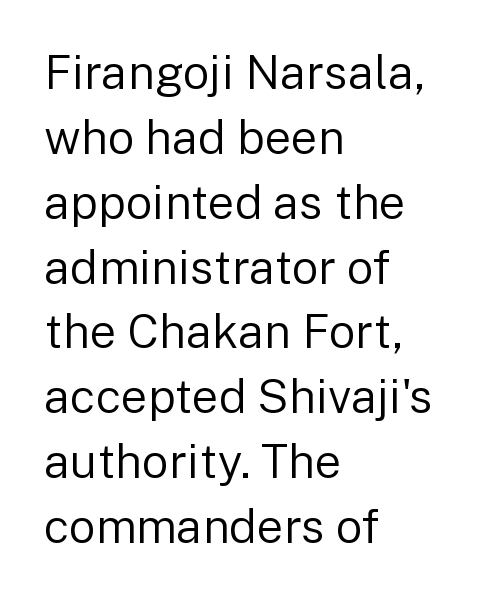
{"serif": "no", "italic": "no", "bold": "no", "weight": "regular", "width": "normal", "stroke_contrast": "low", "x_height": "medium", "monospaced": "no", "underline": "no", "align": "left", "line_spacing": "normal", "line_spacing_ratio": 1.38, "letter_spacing": "normal", "letter_spacing_em": 0.0, "glyph_px": 47}
